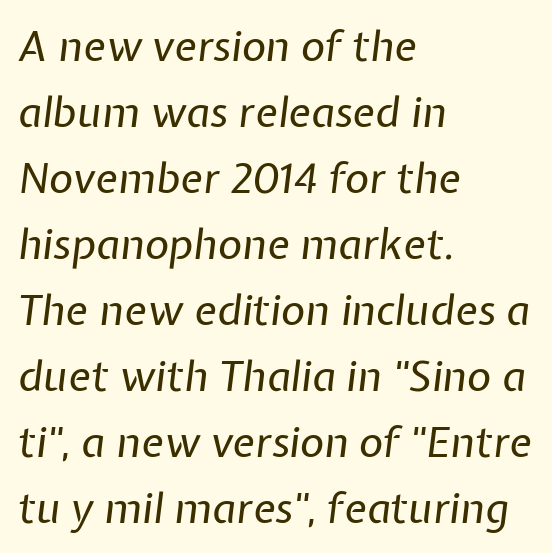
{"italic": "yes", "lean": "right", "slant_degrees": 7, "bold": "no", "weight": "regular", "width": "normal", "stroke_contrast": "low", "x_height": "medium", "monospaced": "no", "underline": "no", "align": "left", "line_spacing": "normal", "line_spacing_ratio": 1.57, "letter_spacing": "normal", "letter_spacing_em": 0.0, "glyph_px": 42}
